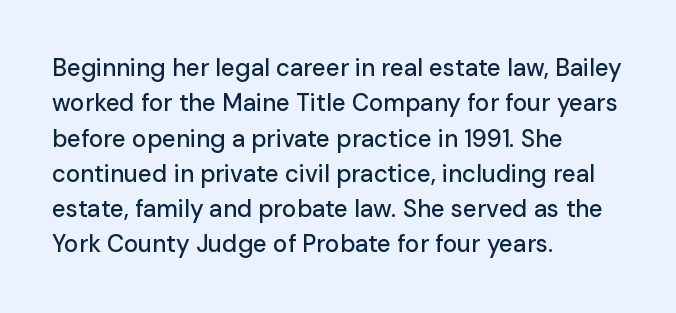
Q: Is the text italic (slanted)? A: No, it is upright.
Q: Is the text underlined? A: No.
Q: How is the paragraph aligned? A: Left-aligned.
Q: Is the spacing between letters normal or unusually wide? A: Normal.
Q: Is the spacing between lines tight, normal or loose? A: Normal.
